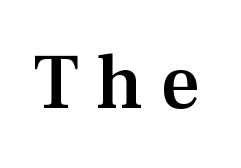
{"serif": "yes", "italic": "no", "bold": "semi", "weight": "semibold", "width": "normal", "stroke_contrast": "medium", "x_height": "medium", "monospaced": "no", "underline": "no", "letter_spacing": "wide", "letter_spacing_em": 0.22, "glyph_px": 78}
